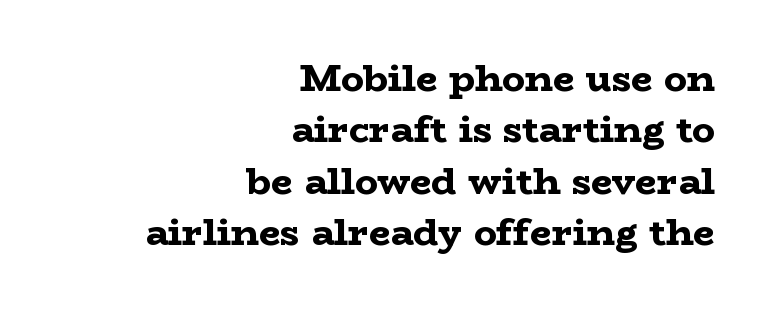
The image shows 38 px bold, wide serif type, upright; set right-aligned, normal line spacing (1.35x), normal letter spacing, not underlined; low stroke contrast and a medium x-height.
